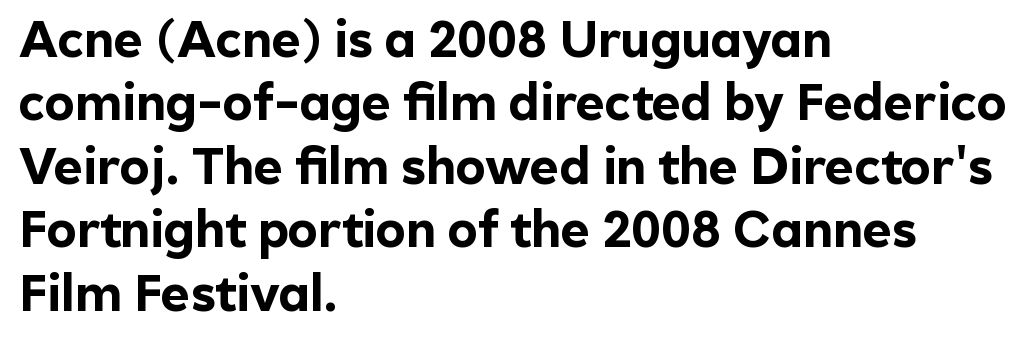
{"serif": "no", "italic": "no", "bold": "yes", "weight": "bold", "width": "normal", "x_height": "medium", "monospaced": "no", "underline": "no", "align": "left", "line_spacing": "normal", "line_spacing_ratio": 1.27, "letter_spacing": "normal", "letter_spacing_em": 0.0, "glyph_px": 50}
